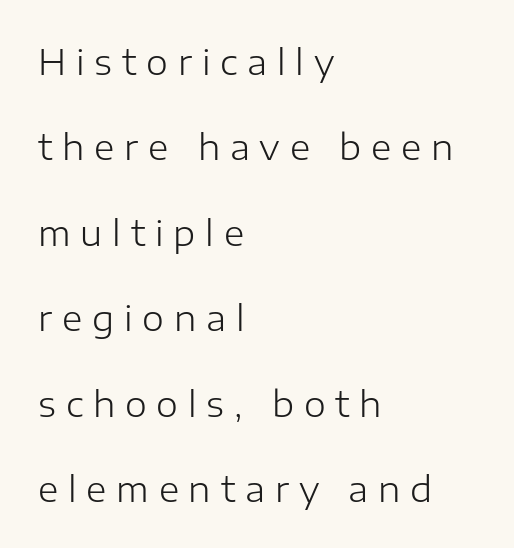
{"serif": "no", "italic": "no", "bold": "no", "weight": "light", "width": "normal", "stroke_contrast": "low", "x_height": "medium", "monospaced": "no", "underline": "no", "align": "left", "line_spacing": "loose", "line_spacing_ratio": 2.44, "letter_spacing": "wide", "letter_spacing_em": 0.28, "glyph_px": 35}
